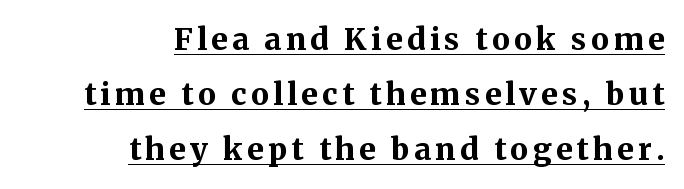
The image shows 30 px bold serif type, upright; set right-aligned, line spacing 1.83x, underlined; medium stroke contrast and a medium x-height.
